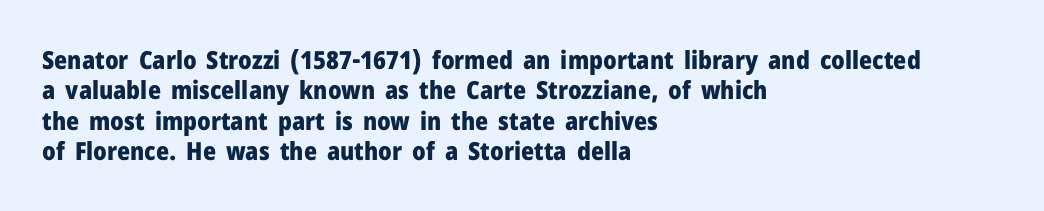
Q: Is the text bold? A: Yes.
Q: Is the text italic (slanted)? A: No, it is upright.
Q: Is the text underlined? A: No.
Q: How is the paragraph aligned? A: Left-aligned.
Q: Is the spacing between letters normal or unusually wide? A: Normal.
